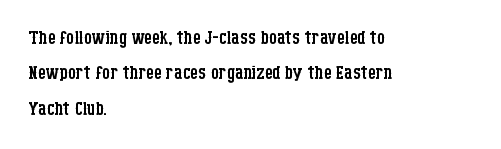
Q: Is the text bold? A: No.
Q: Is the text italic (slanted)? A: No, it is upright.
Q: Is the text underlined? A: No.
Q: How is the paragraph aligned? A: Left-aligned.
Q: Is the spacing between letters normal or unusually wide? A: Normal.
Q: Is the spacing between lines tight, normal or loose? A: Normal.
